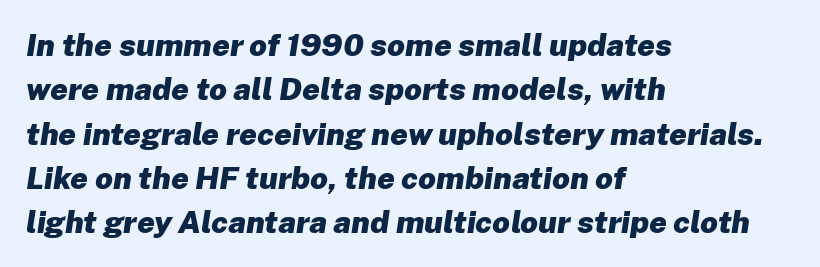
Left-aligned paragraph, ragged on the right. The rendering uses natural spacing where letterforms have individual widths. In terms of weight, the rendering is a true, heavy bold. In terms of leading, this rendering sits right in the middle. Students, note that the glyphs here touch the page at normal intervals. Has an underline been added? It has not.
